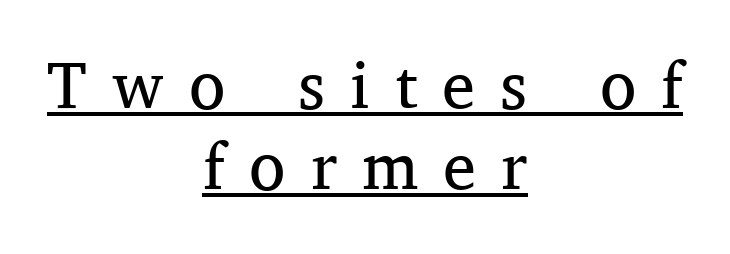
Tracking value appears strongly positive — letters spread wide. The letters advance in unequal steps, a hallmark of proportional type. If you drew a line through each stem, it would be perfectly vertical. The rendering shows small feet on the letterforms — a serif design. Does the copy run flush right? No — it is centered line by line. Unbolded letterforms with no extra heft.
